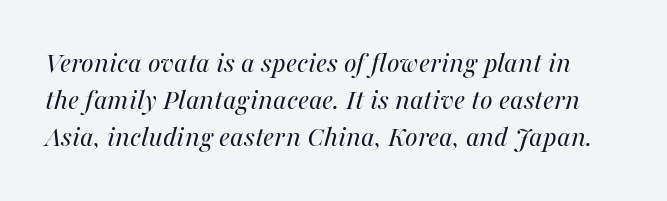
Emphasis-style slanted type is in use. These glyphs show unthickened strokes, regular width or finer. Lines of text with bare space underneath. Inter-character spacing is left at the font's built-in metrics. A typesetter would call this proportional, since set widths differ per character.
